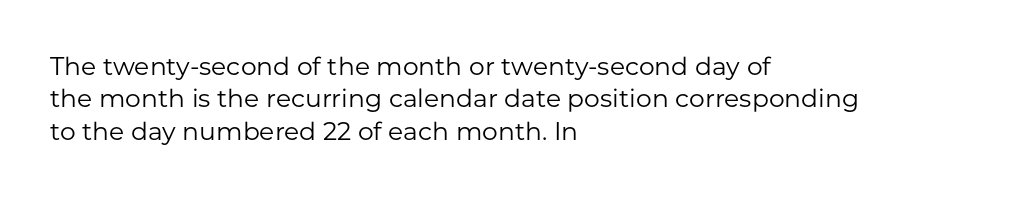
Q: Is the text bold? A: No.
Q: Is the text italic (slanted)? A: No, it is upright.
Q: Is the text underlined? A: No.
Q: How is the paragraph aligned? A: Left-aligned.
Q: Is the spacing between letters normal or unusually wide? A: Normal.
Q: Is the spacing between lines tight, normal or loose? A: Normal.
